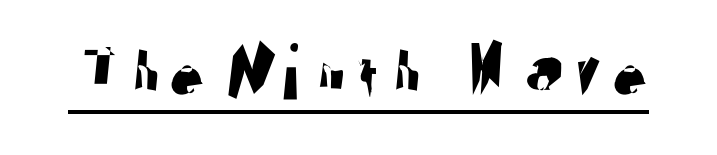
Q: Is the typeface a serif or a sans-serif typeface? A: Sans-serif.
Q: Is the text underlined? A: Yes.
Q: Is the spacing between letters normal or unusually wide? A: Normal.
Q: Width (condensed, normal, or wide)? A: Normal.
Q: Stroke contrast? A: Low.
Q: x-height? A: Medium.
Q: Monospaced? A: No.
